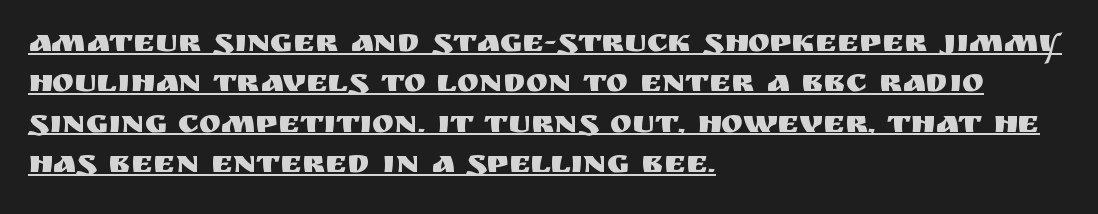
Decoration check: the copy is underlined. This is roman type, the default non-slanted kind. Nope, no serifs anywhere on these letters. The letters advance in unequal steps, a hallmark of proportional type.
